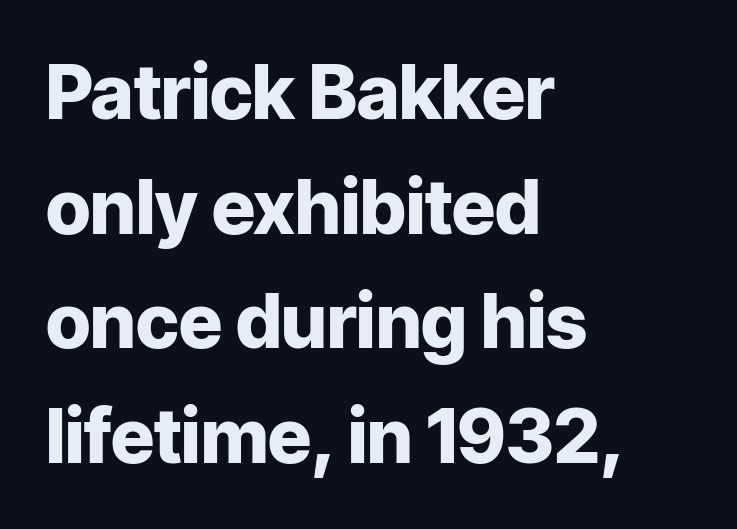
The image shows 75 px heavy sans-serif type, upright; set left-aligned, normal line spacing (1.53x), normal letter spacing, not underlined; low stroke contrast and a medium x-height.
